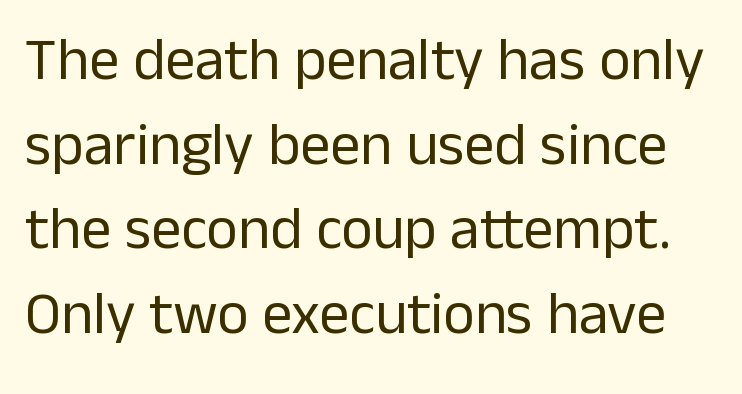
These lines are rendered in a variable-pitch font. Italic: no, the glyphs are upright roman. Just letters on the line, the space beneath them empty. Observe the ordinary spacing: letters are neighbours, not strangers.
